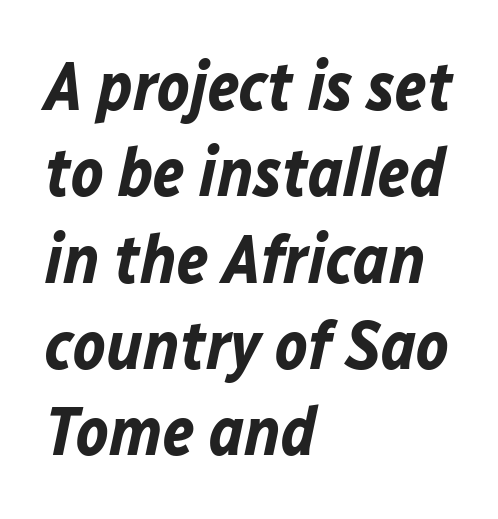
The image shows 68 px bold type, italic (leaning right); set left-aligned, normal line spacing (1.27x), normal letter spacing, not underlined; low stroke contrast and a medium x-height.
